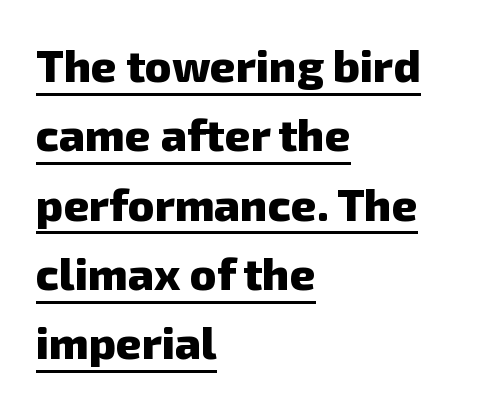
The image shows 45 px heavy sans-serif type; set left-aligned, normal line spacing (1.54x), normal letter spacing, underlined; low stroke contrast and a medium x-height.
